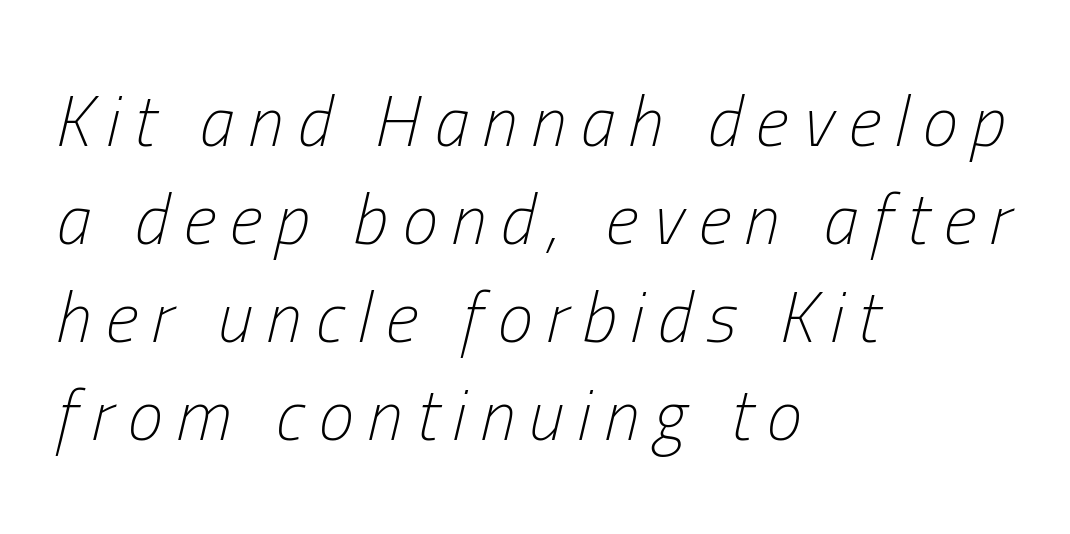
{"italic": "yes", "lean": "right", "slant_degrees": 13, "bold": "no", "weight": "light", "width": "condensed", "stroke_contrast": "low", "x_height": "medium", "monospaced": "no", "underline": "no", "align": "left", "line_spacing": "normal", "line_spacing_ratio": 1.38, "letter_spacing": "wide", "letter_spacing_em": 0.2, "glyph_px": 71}
